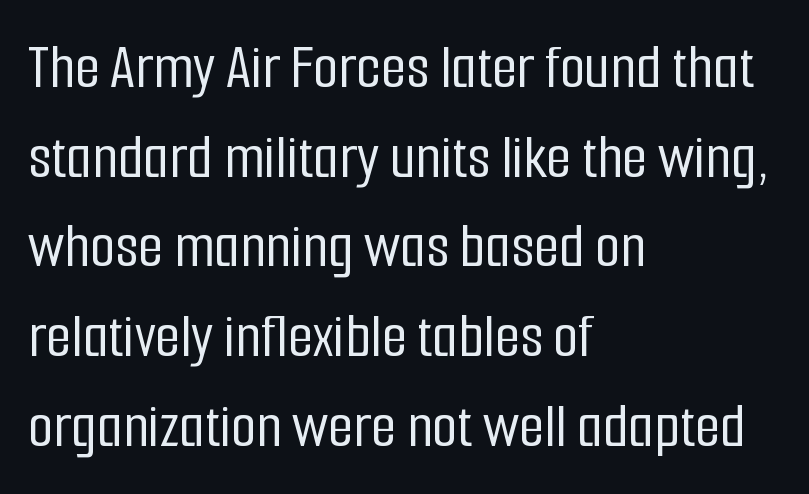
The glyphs are unaccompanied by any horizontal stroke below them. Stroke terminals: plain, sans-serif. The passage shown is typed in a proportional face where columns would drift. When letters stand straight like this, we call the style roman or upright. How would I describe the line gaps? Plain and ordinary.
